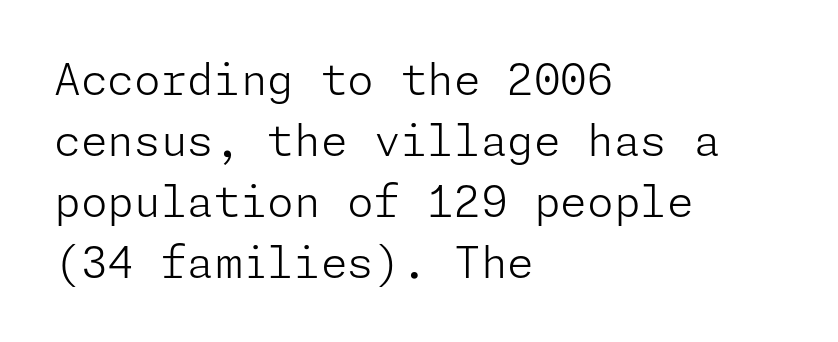
The image shows 43 px light sans-serif type, upright; set left-aligned, normal line spacing (1.42x), normal letter spacing, not underlined; low stroke contrast and a medium x-height.
